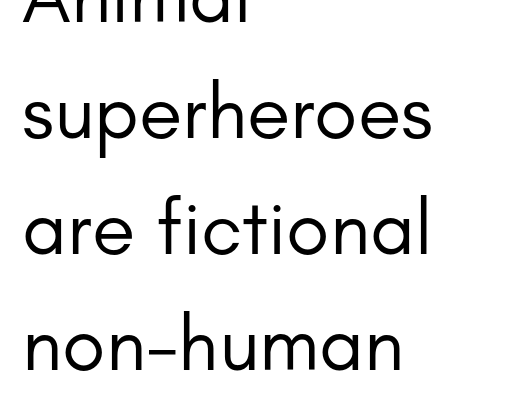
The image shows 79 px regular-weight sans-serif type, upright; set left-aligned, normal line spacing (1.47x), normal letter spacing, not underlined; low stroke contrast and a small x-height.
